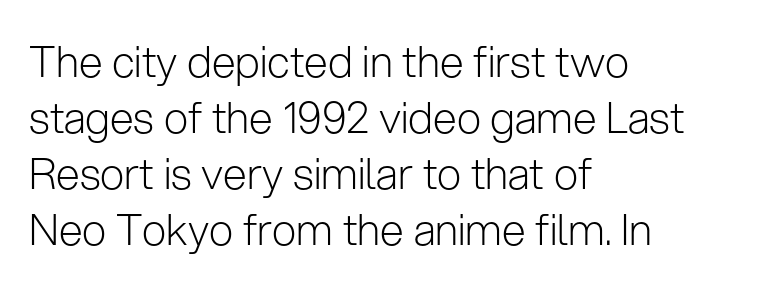
The image shows 43 px light sans-serif type, upright; set left-aligned, normal line spacing (1.3x), normal letter spacing, not underlined; low stroke contrast and a medium x-height.
